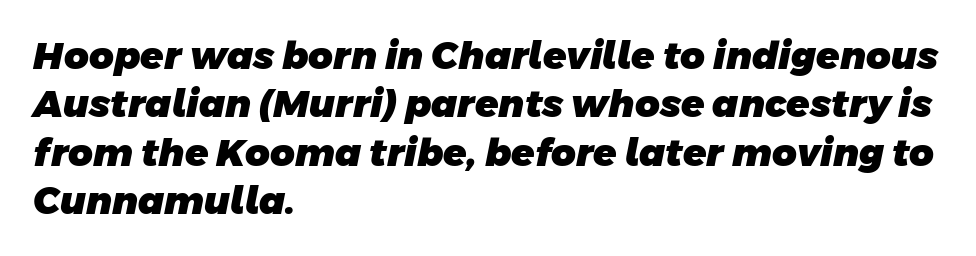
Short and long lines alike share a common starting point at left. The vertical gap from one line to the next is medium. You could not count columns in this text — the font is proportionally spaced. The foot of each line stays bare and open. Serifs: no, the terminals of the letterforms are clean.
